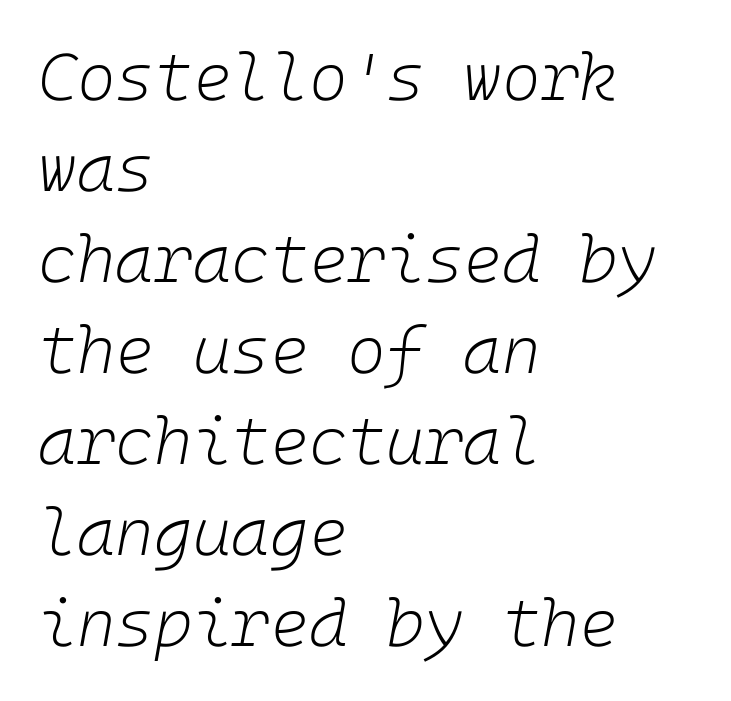
The image shows 66 px light type, italic (leaning right); set left-aligned, normal line spacing (1.38x), normal letter spacing, not underlined; low stroke contrast and a medium x-height.
